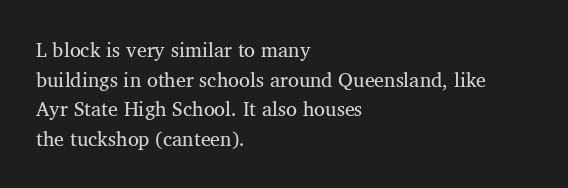
{"bold": "no", "underline": "no", "align": "left", "line_spacing": "normal", "line_spacing_ratio": 1.48, "letter_spacing": "normal", "letter_spacing_em": 0.0, "glyph_px": 20}
